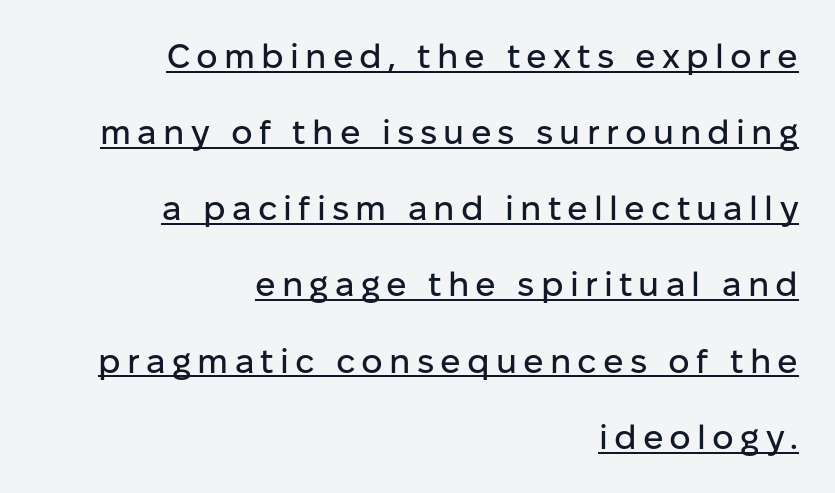
Q: Is the text italic (slanted)? A: No, it is upright.
Q: Is the typeface a serif or a sans-serif typeface? A: Sans-serif.
Q: Is the text underlined? A: Yes.
Q: How is the paragraph aligned? A: Right-aligned.
Q: Is the spacing between lines tight, normal or loose? A: Loose.
Q: Width (condensed, normal, or wide)? A: Normal.
Q: Stroke contrast? A: Low.
Q: x-height? A: Medium.
Q: Monospaced? A: No.
